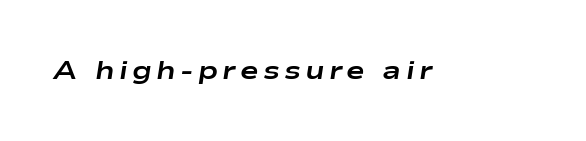
Q: Is the text bold? A: Yes.
Q: Is the text italic (slanted)? A: Yes, it leans right by about 9 degrees.
Q: Is the text underlined? A: No.
